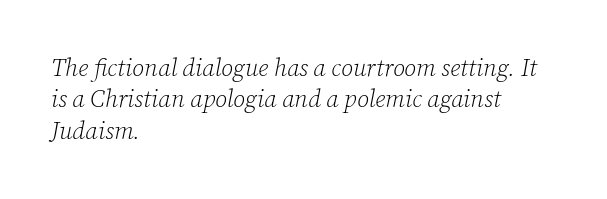
Horizontally, the lines are justified to the leading edge only. The typeface has the unassuming heft of standard copy or less. Is there much room between lines? A standard amount, neither cramped nor airy. Notice how the stems are inclined rather than vertical — that's the hallmark of italics. Honestly, the letter spacing is just normal — you wouldn't notice it. Quick note: underline off.
